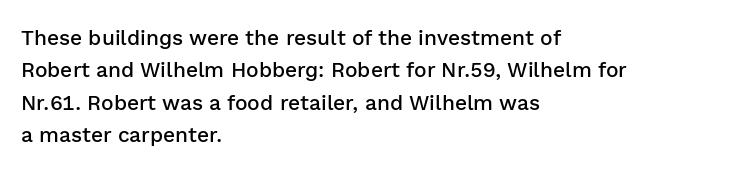
Q: Is the text bold? A: Semi-bold.
Q: Is the text italic (slanted)? A: No, it is upright.
Q: Is the text underlined? A: No.
Q: How is the paragraph aligned? A: Left-aligned.
Q: Is the spacing between letters normal or unusually wide? A: Normal.
Q: Is the spacing between lines tight, normal or loose? A: Normal.
